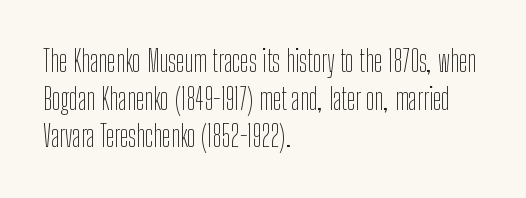
{"serif": "no", "italic": "no", "bold": "no", "weight": "thin", "width": "condensed", "stroke_contrast": "low", "x_height": "medium", "monospaced": "no", "underline": "no", "align": "left", "line_spacing": "normal", "line_spacing_ratio": 1.3, "letter_spacing": "normal", "letter_spacing_em": 0.0, "glyph_px": 29}
